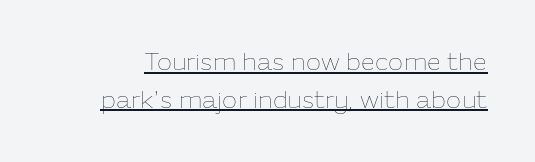
{"italic": "no", "bold": "no", "underline": "yes", "line_spacing": "normal", "line_spacing_ratio": 1.51, "letter_spacing": "normal", "letter_spacing_em": 0.0, "glyph_px": 25}
